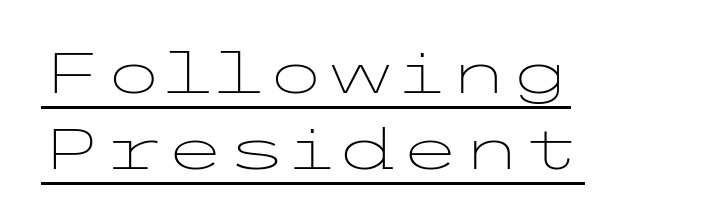
No italicization has been applied; the sample stays upright. These lines keep a tight, regular rhythm from letter to letter. Leftover space on each line is placed entirely after the last word. Glance below the letters and you will spot a drawn line.
